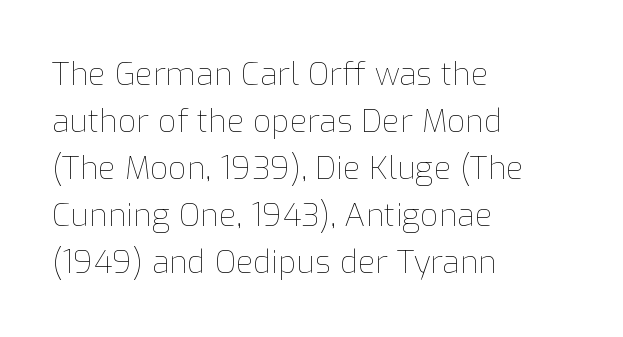
The image shows 32 px thin type, upright; set left-aligned, normal line spacing (1.47x), normal letter spacing, not underlined; low stroke contrast and a medium x-height.
